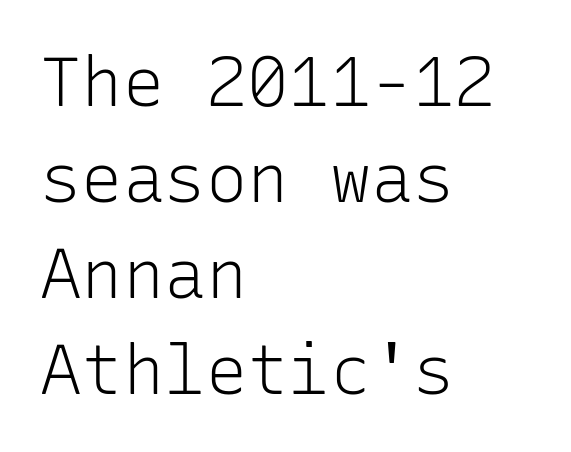
{"serif": "no", "italic": "no", "bold": "no", "weight": "light", "width": "normal", "stroke_contrast": "low", "x_height": "medium", "monospaced": "yes", "underline": "no", "align": "left", "line_spacing": "normal", "line_spacing_ratio": 1.39, "letter_spacing": "normal", "letter_spacing_em": 0.0, "glyph_px": 69}
